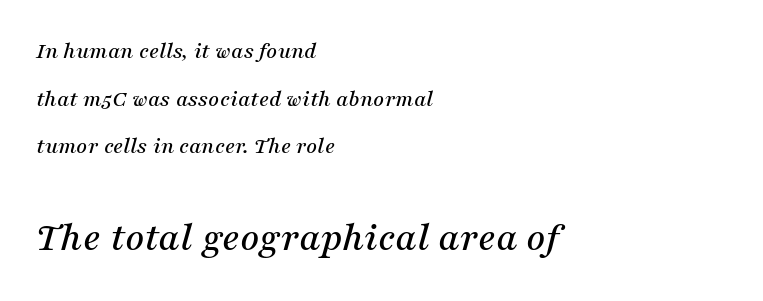
Q: Is the text italic (slanted)? A: Yes, it leans right by about 16 degrees.
Q: Is the typeface a serif or a sans-serif typeface? A: Serif.
Q: Is the text underlined? A: No.
Q: How is the paragraph aligned? A: Left-aligned.
Q: Is the spacing between letters normal or unusually wide? A: Normal.
Q: Is the spacing between lines tight, normal or loose? A: Loose.
Q: Which block of text is set in a larger size, the first (top) or the second (bottom)? A: The second (bottom) one.
Q: Width (condensed, normal, or wide)? A: Normal.
Q: Stroke contrast? A: Medium.
Q: x-height? A: Medium.
Q: Monospaced? A: No.
